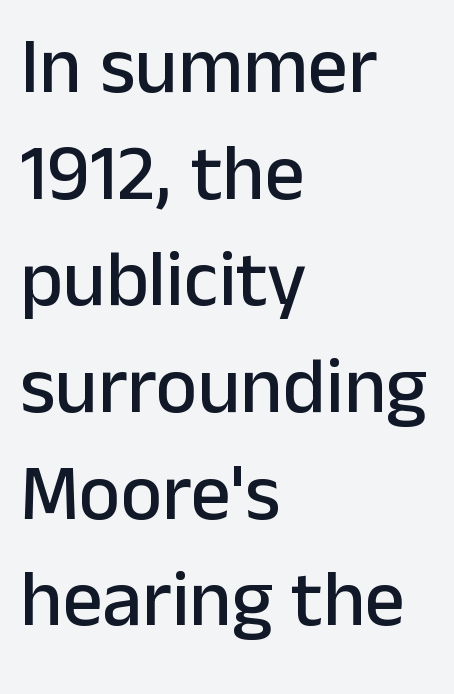
Rows of type keep a routine distance in the vertical direction. These lines stack with their left ends in a neat column. Note the varied advance widths — an 'i' is clearly narrower than an 'm'. Plain, unruled lines of type.
